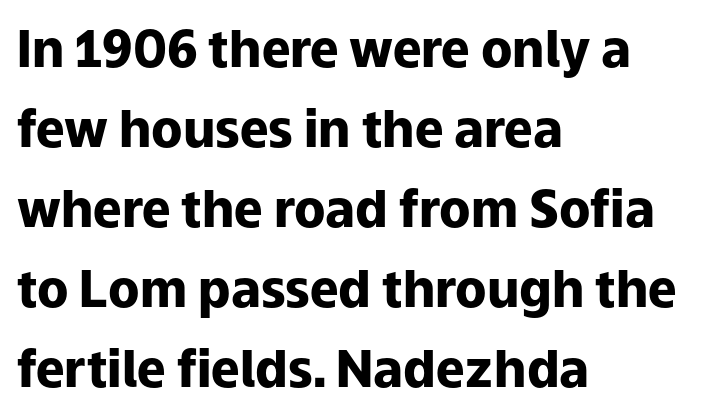
The image shows 51 px heavy sans-serif type, upright; set left-aligned, normal line spacing (1.57x), normal letter spacing, not underlined; low stroke contrast and a medium x-height.
